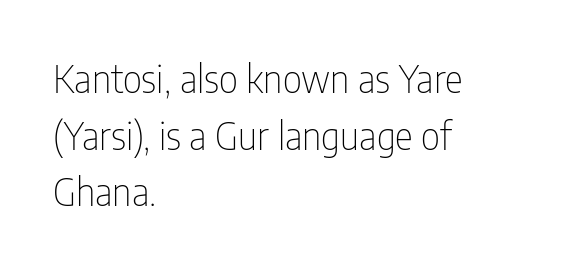
{"serif": "no", "italic": "no", "bold": "no", "weight": "thin", "width": "condensed", "stroke_contrast": "low", "x_height": "medium", "monospaced": "no", "underline": "no", "align": "left", "line_spacing": "normal", "line_spacing_ratio": 1.49, "letter_spacing": "normal", "letter_spacing_em": 0.0, "glyph_px": 38}
